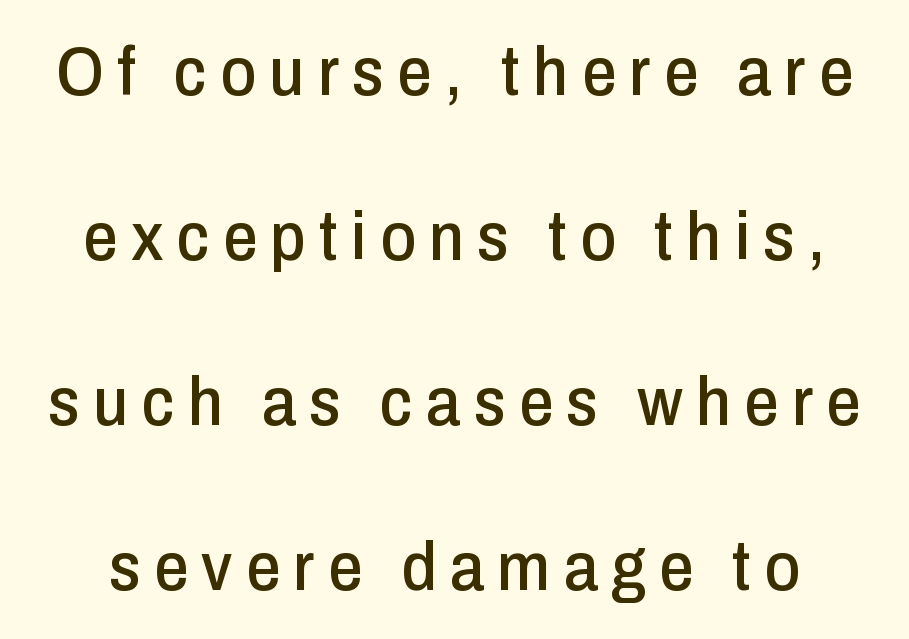
The image shows 69 px condensed sans-serif type, upright; set loose line spacing (2.39x), not underlined; low stroke contrast and a medium x-height.
